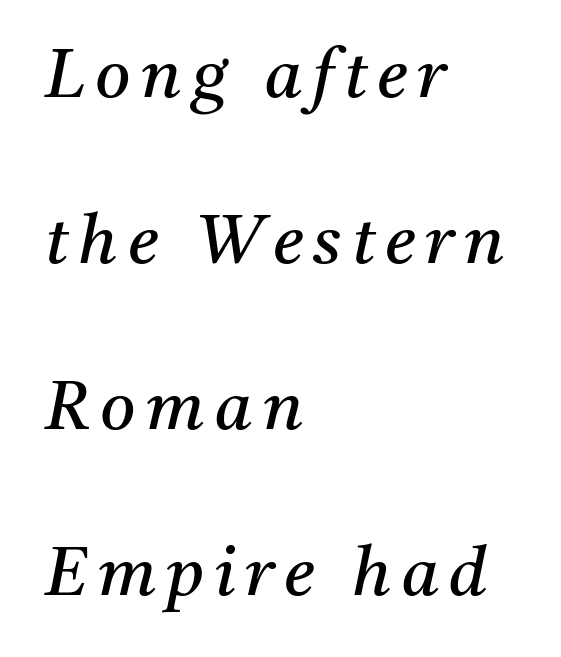
Q: Is the text bold? A: No.
Q: Is the text italic (slanted)? A: Yes, it leans right by about 11 degrees.
Q: Is the typeface a serif or a sans-serif typeface? A: Serif.
Q: Is the text underlined? A: No.
Q: How is the paragraph aligned? A: Left-aligned.
Q: Is the spacing between lines tight, normal or loose? A: Loose.
Q: Width (condensed, normal, or wide)? A: Normal.
Q: Stroke contrast? A: Medium.
Q: x-height? A: Medium.
Q: Monospaced? A: No.
